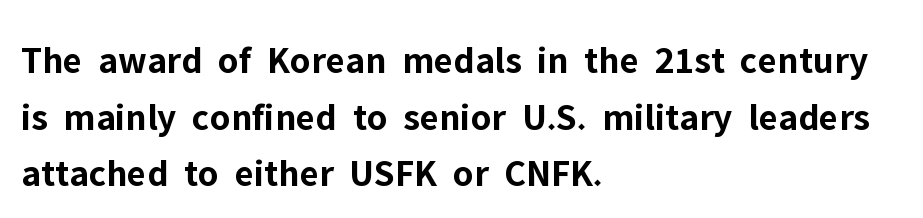
Decoration check: the copy has no underline. Compared with a centered layout, this one pins lines to the left instead. Is there any slant? The stems are plumb. Standard letterfit; no display-style spreading of the glyphs. The lines sit at an ordinary, default distance from one another.
